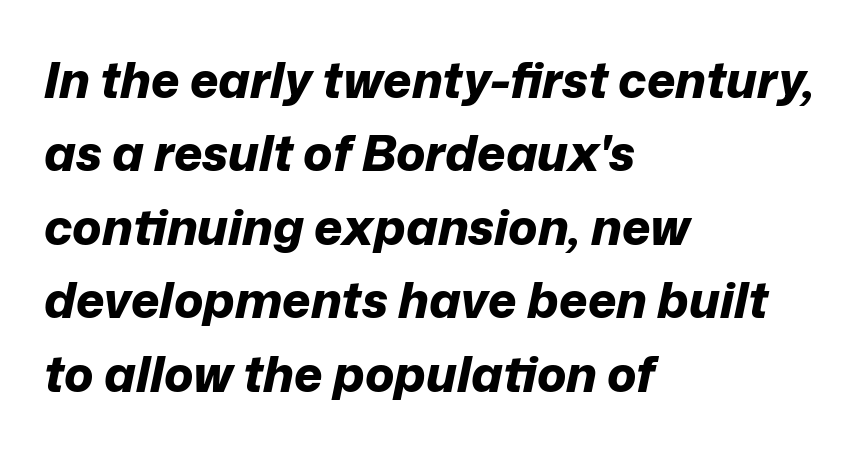
{"italic": "yes", "lean": "right", "slant_degrees": 12, "bold": "yes", "weight": "bold", "width": "normal", "stroke_contrast": "low", "x_height": "medium", "monospaced": "no", "underline": "no", "align": "left", "line_spacing": "normal", "line_spacing_ratio": 1.5, "letter_spacing": "normal", "letter_spacing_em": 0.0, "glyph_px": 49}
